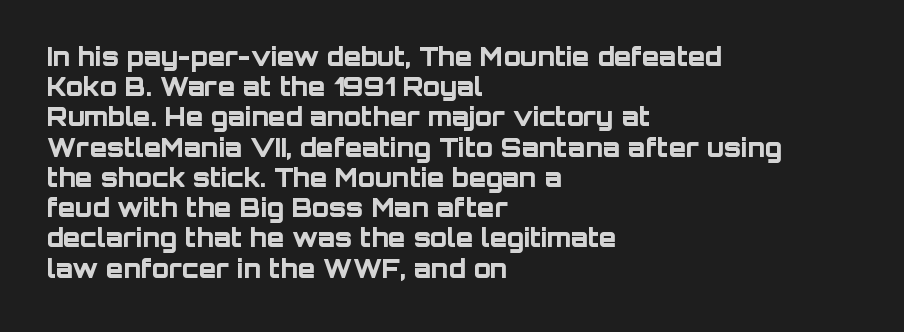
The image shows 25 px bold type, upright; set left-aligned, line spacing 1.21x, normal letter spacing, not underlined.
